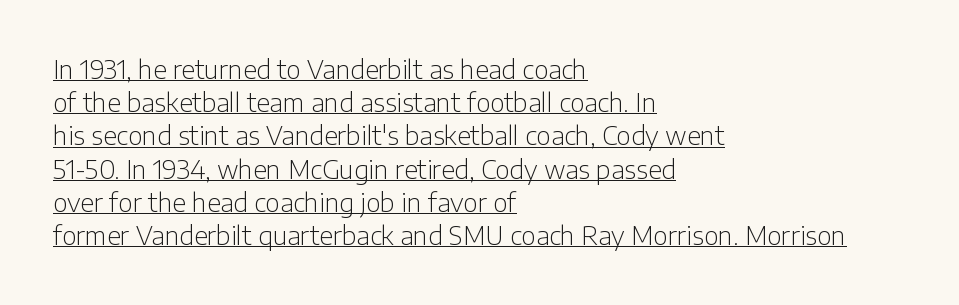
It's the straight-up-and-down kind of type. Between one letter and the next there's only the usual sliver of space. Notice how a bar underscores the lettering throughout. The passage shown stacks its lines at a standard gap. If you drew a ruler down the left edge, every line would touch it.
